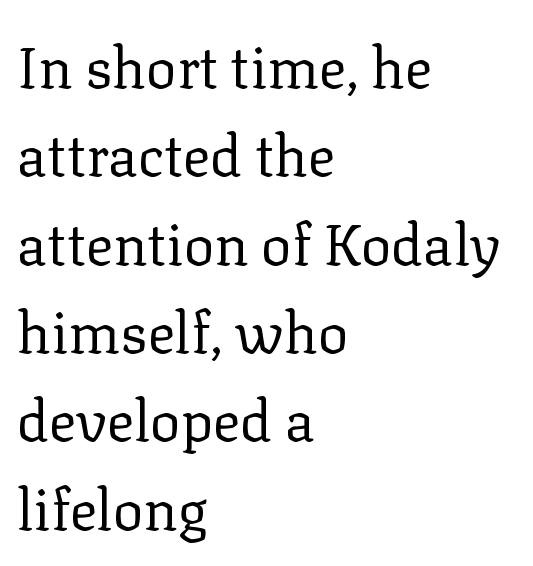
{"serif": "yes", "italic": "no", "bold": "no", "weight": "regular", "width": "normal", "stroke_contrast": "low", "x_height": "medium", "monospaced": "no", "underline": "no", "align": "left", "line_spacing": "normal", "line_spacing_ratio": 1.55, "letter_spacing": "normal", "letter_spacing_em": 0.0, "glyph_px": 57}
